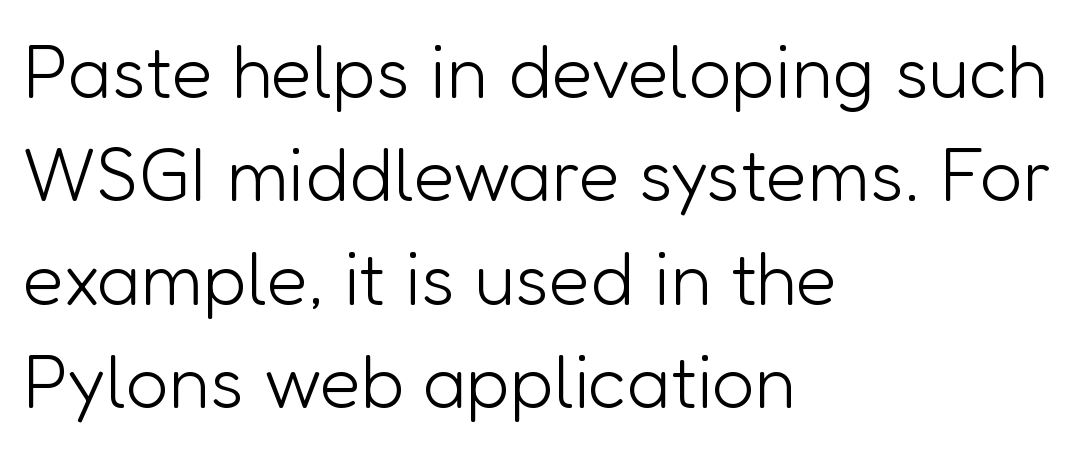
{"serif": "no", "italic": "no", "bold": "no", "weight": "light", "width": "normal", "stroke_contrast": "low", "x_height": "medium", "monospaced": "no", "underline": "no", "align": "left", "line_spacing": "normal", "line_spacing_ratio": 1.38, "letter_spacing": "normal", "letter_spacing_em": 0.0, "glyph_px": 75}
